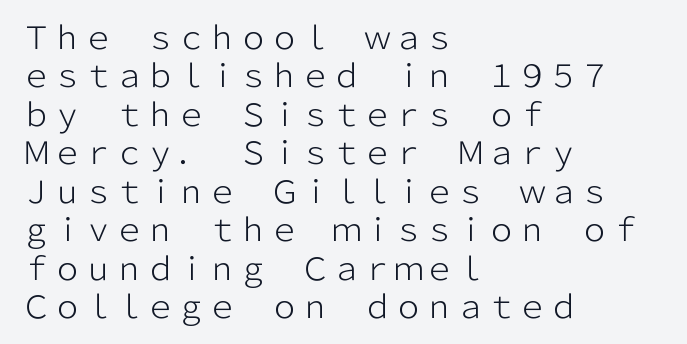
Leftover space on each line is placed entirely after the last word. The letterforms sit at book weight or below. You can tell it's not italic because the verticals are truly vertical. The glyphs are unaccompanied by any horizontal stroke below them. Regarding serifs, this sample does without them.
